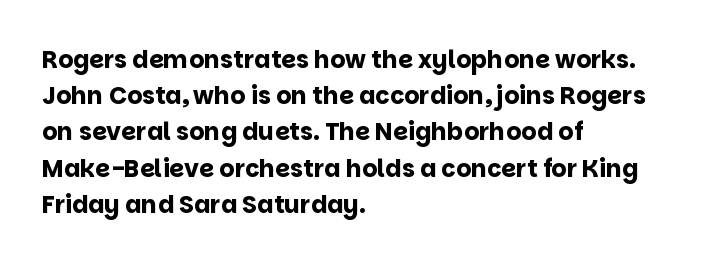
The image shows 24 px bold type, upright; set left-aligned, normal line spacing (1.51x), normal letter spacing, not underlined.
